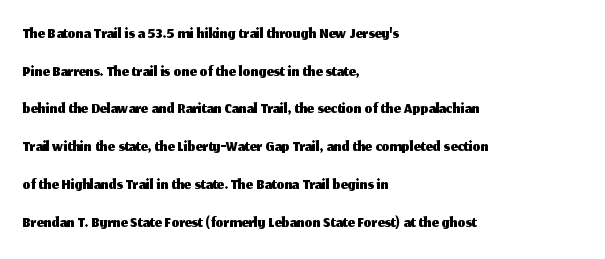
Q: Is the text italic (slanted)? A: No, it is upright.
Q: Is the text underlined? A: No.
Q: How is the paragraph aligned? A: Left-aligned.
Q: Is the spacing between letters normal or unusually wide? A: Normal.
Q: Is the spacing between lines tight, normal or loose? A: Normal.
